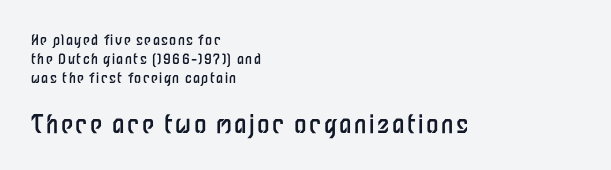
The image shows 25 px text type, upright; set left-aligned, normal line spacing (1.35x), not underlined; the second (bottom) block is 1.79x larger.
